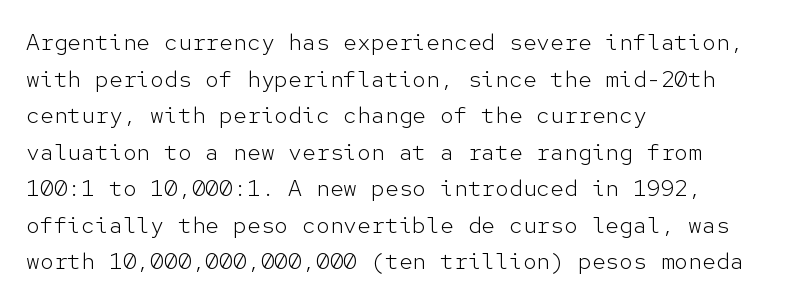
Notice how descenders clear the ascenders below comfortably — that's standard leading. Heft: none added — not bold. Posture: upright roman. The tracking reads as untouched default to a designer's eye. If you drew a ruler down the left edge, every line would touch it.
